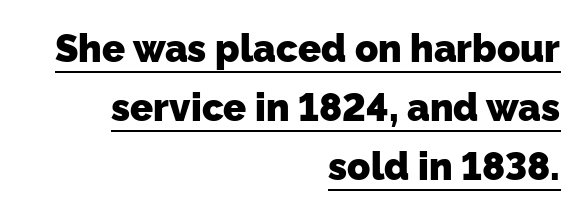
{"serif": "no", "bold": "yes", "weight": "heavy", "width": "normal", "stroke_contrast": "low", "x_height": "medium", "monospaced": "no", "underline": "yes", "align": "right", "line_spacing": "normal", "line_spacing_ratio": 1.55, "letter_spacing": "normal", "letter_spacing_em": 0.0, "glyph_px": 38}
